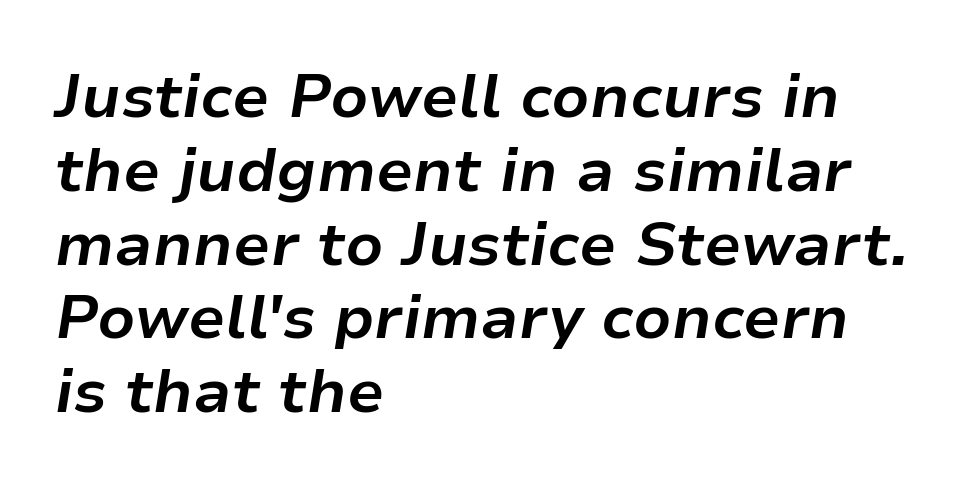
Q: Is the text bold? A: Yes.
Q: Is the text italic (slanted)? A: Yes, it leans right by about 9 degrees.
Q: Is the text underlined? A: No.
Q: How is the paragraph aligned? A: Left-aligned.
Q: Is the spacing between letters normal or unusually wide? A: Normal.
Q: Width (condensed, normal, or wide)? A: Normal.
Q: Stroke contrast? A: Low.
Q: x-height? A: Medium.
Q: Monospaced? A: No.
